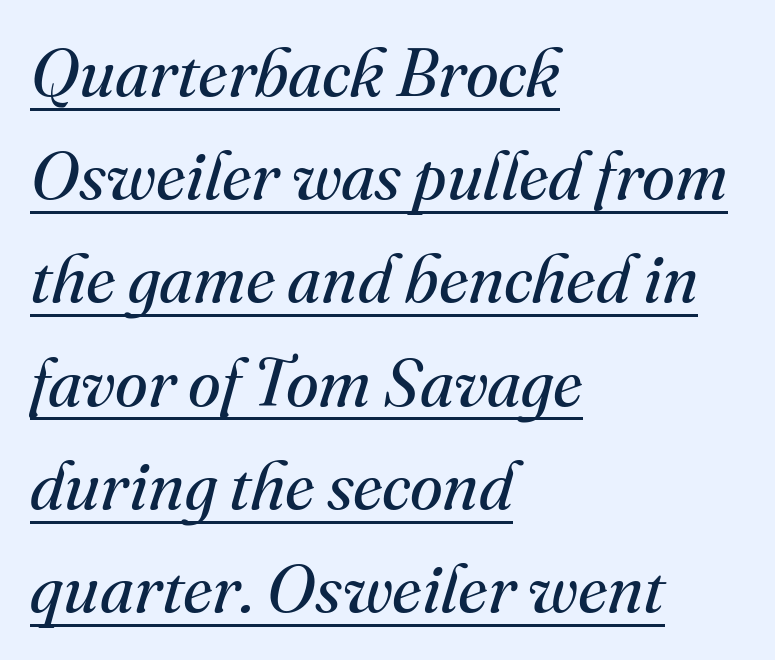
Q: Is the text bold? A: No.
Q: Is the text italic (slanted)? A: Yes, it leans right by about 16 degrees.
Q: Is the typeface a serif or a sans-serif typeface? A: Serif.
Q: Is the text underlined? A: Yes.
Q: How is the paragraph aligned? A: Left-aligned.
Q: Is the spacing between letters normal or unusually wide? A: Normal.
Q: Is the spacing between lines tight, normal or loose? A: Normal.
Q: Width (condensed, normal, or wide)? A: Normal.
Q: Stroke contrast? A: Medium.
Q: x-height? A: Small.
Q: Monospaced? A: No.
